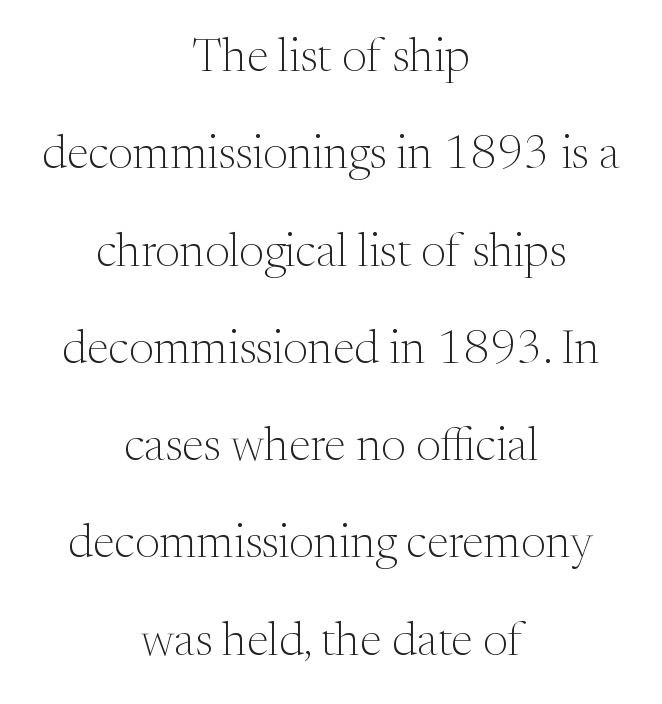
The image shows 47 px light serif type, upright; set centered, loose line spacing (2.07x), normal letter spacing, not underlined; medium stroke contrast and a medium x-height.
